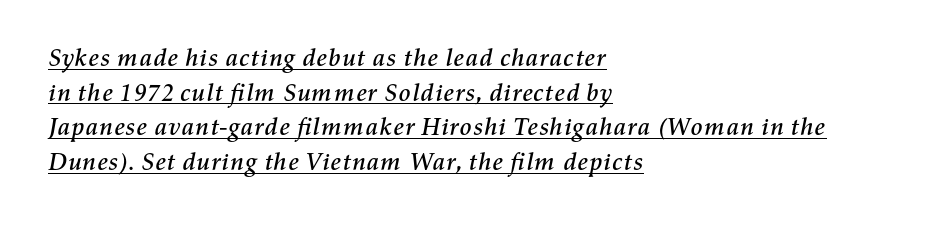
Q: Is the text italic (slanted)? A: Yes, it leans right by about 11 degrees.
Q: Is the text underlined? A: Yes.
Q: How is the paragraph aligned? A: Left-aligned.
Q: Is the spacing between letters normal or unusually wide? A: Normal.
Q: Is the spacing between lines tight, normal or loose? A: Normal.
